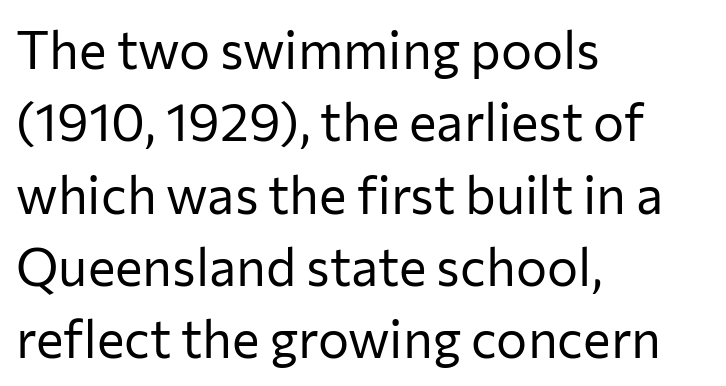
Q: Is the text bold? A: No.
Q: Is the text italic (slanted)? A: No, it is upright.
Q: Is the typeface a serif or a sans-serif typeface? A: Sans-serif.
Q: Is the text underlined? A: No.
Q: How is the paragraph aligned? A: Left-aligned.
Q: Is the spacing between letters normal or unusually wide? A: Normal.
Q: Is the spacing between lines tight, normal or loose? A: Normal.
Q: Width (condensed, normal, or wide)? A: Normal.
Q: Stroke contrast? A: Low.
Q: x-height? A: Medium.
Q: Monospaced? A: No.
